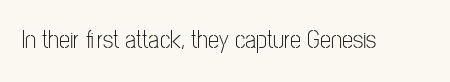
Q: Is the text bold? A: No.
Q: Is the text italic (slanted)? A: No, it is upright.
Q: Is the text underlined? A: No.
Q: Is the spacing between letters normal or unusually wide? A: Normal.
